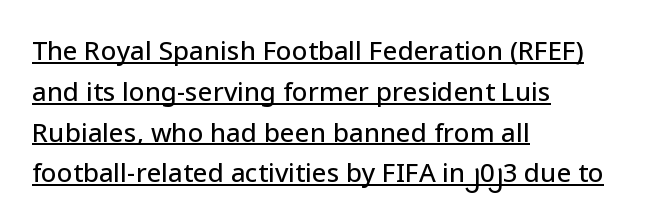
{"italic": "no", "underline": "yes", "align": "left", "line_spacing": "normal", "line_spacing_ratio": 1.57, "letter_spacing": "normal", "letter_spacing_em": 0.0, "glyph_px": 26}
